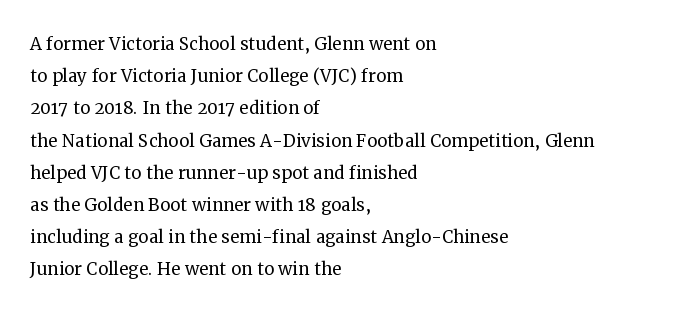
The image shows 23 px text type, upright; set left-aligned, normal line spacing (1.4x), normal letter spacing, not underlined.
